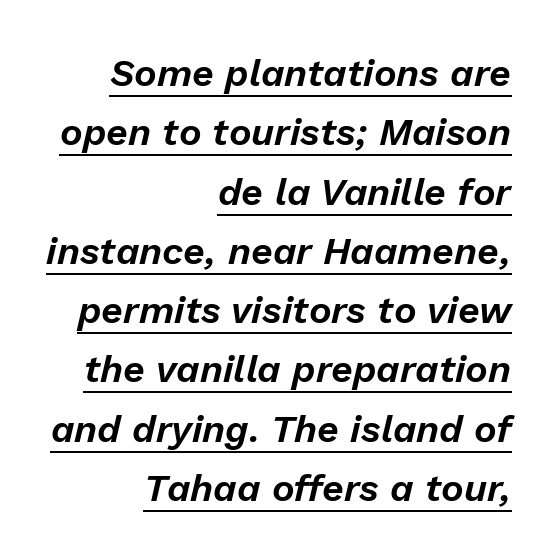
Regarding leading, the lines here are spaced in the standard way. The rendering applies a slant to the glyphs. Each letter keeps its own natural width here, so spacing adapts to shape. Looks like someone drew a line under every word here.
